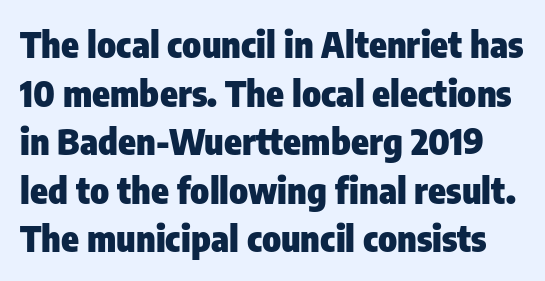
The image shows 36 px heavy, condensed sans-serif type, upright; set normal line spacing (1.35x), normal letter spacing, not underlined; low stroke contrast and a medium x-height.
